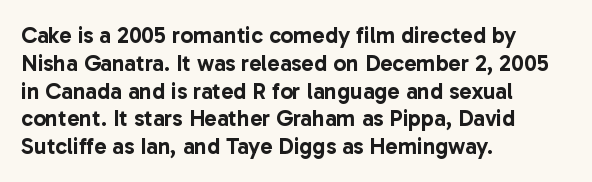
Q: Is the text italic (slanted)? A: No, it is upright.
Q: Is the text underlined? A: No.
Q: How is the paragraph aligned? A: Left-aligned.
Q: Is the spacing between letters normal or unusually wide? A: Normal.
